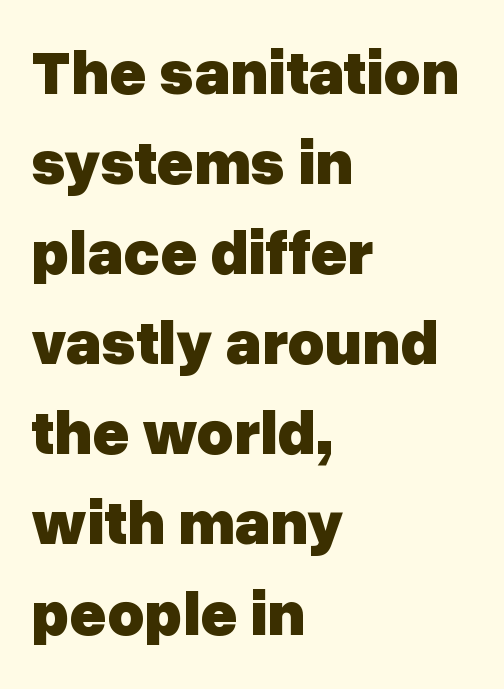
Q: Is the text bold? A: Yes.
Q: Is the text italic (slanted)? A: No, it is upright.
Q: Is the typeface a serif or a sans-serif typeface? A: Sans-serif.
Q: Is the text underlined? A: No.
Q: How is the paragraph aligned? A: Left-aligned.
Q: Is the spacing between letters normal or unusually wide? A: Normal.
Q: Is the spacing between lines tight, normal or loose? A: Normal.
Q: Width (condensed, normal, or wide)? A: Normal.
Q: Stroke contrast? A: Low.
Q: x-height? A: Medium.
Q: Monospaced? A: No.
